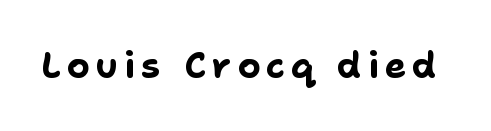
Heavy-handed strokes throughout: this text is bold. Typographically, this falls in the sans-serif category. Is this a fixed-width face? No — the glyphs have proportional, varying widths. Unmarked baselines from the first word to the last.
